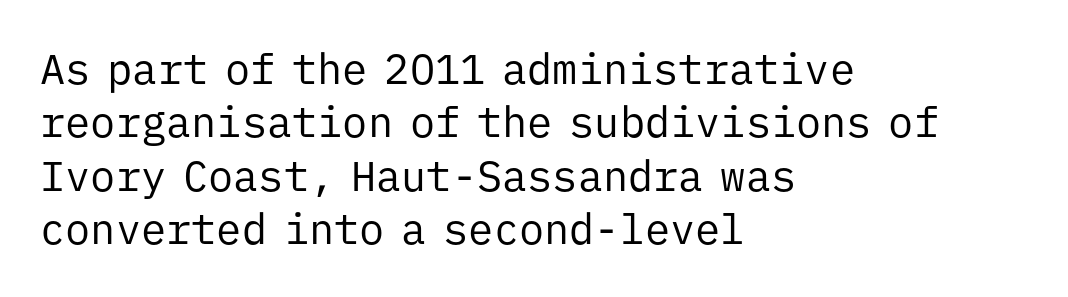
{"serif": "no", "italic": "no", "bold": "no", "weight": "regular", "width": "normal", "stroke_contrast": "low", "x_height": "medium", "monospaced": "yes", "underline": "no", "align": "left", "line_spacing": "normal", "line_spacing_ratio": 1.27, "letter_spacing": "normal", "letter_spacing_em": 0.0, "glyph_px": 42}
